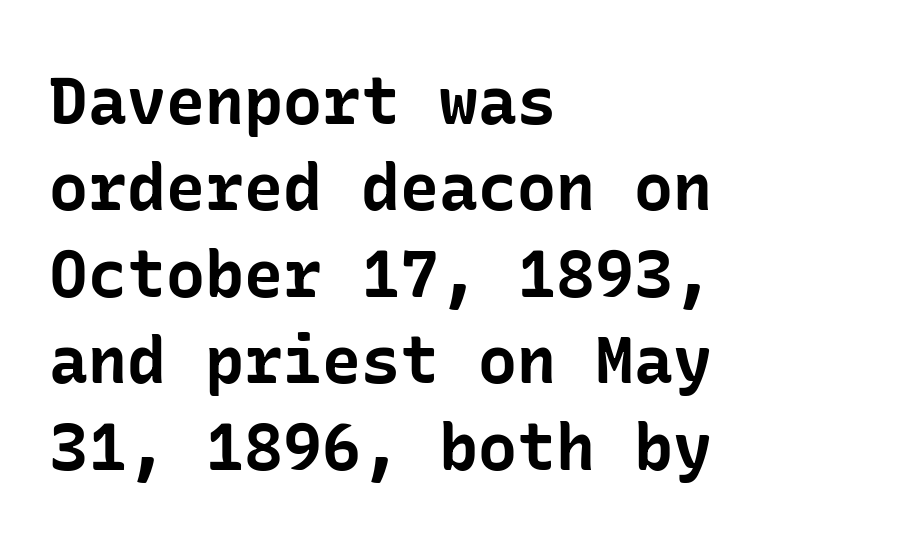
Q: Is the text bold? A: Yes.
Q: Is the text italic (slanted)? A: No, it is upright.
Q: Is the typeface a serif or a sans-serif typeface? A: Sans-serif.
Q: Is the text underlined? A: No.
Q: How is the paragraph aligned? A: Left-aligned.
Q: Is the spacing between letters normal or unusually wide? A: Normal.
Q: Is the spacing between lines tight, normal or loose? A: Normal.
Q: Width (condensed, normal, or wide)? A: Normal.
Q: Stroke contrast? A: Low.
Q: x-height? A: Medium.
